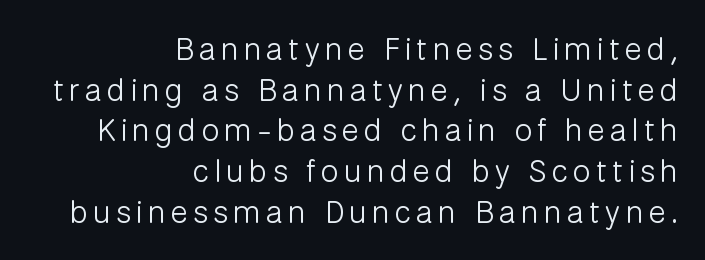
The image shows 32 px light sans-serif type, upright; set right-aligned, normal line spacing (1.27x), not underlined; low stroke contrast and a medium x-height.
